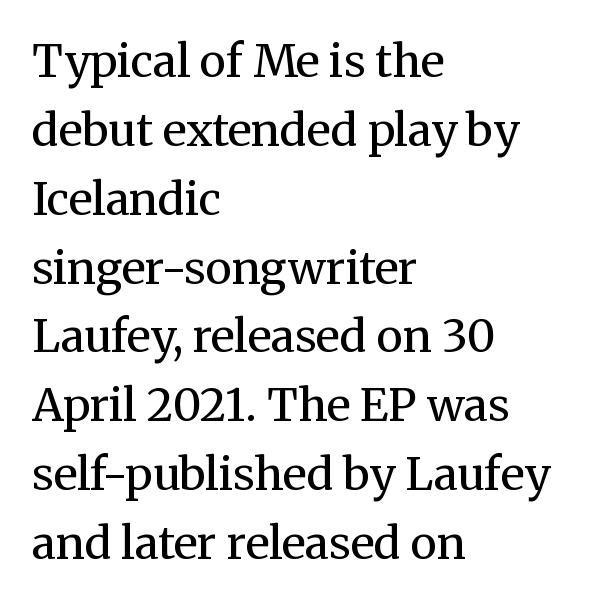
Each row of text sits above clean, open space. On a weight scale, this lands at 450 or below. To sum up the face: it has serifs. Character widths vary here, with narrow letters taking less room than wide ones. One-word summary of the alignment: left. Vertically, the passage feels balanced, rows spaced as you'd expect.
